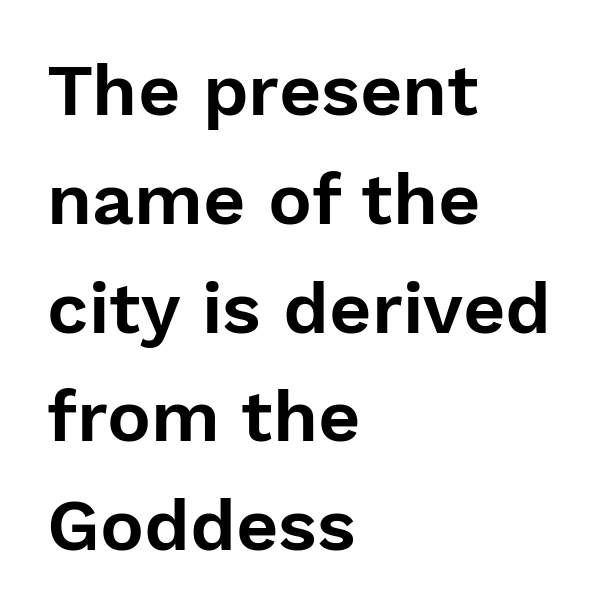
This rendering uses left alignment, leaving the right contour irregular. Regarding serifs, this sample does without them. This sample uses plain, unmodified letter spacing. Beneath every word, the page is bare. The letters advance in unequal steps, a hallmark of proportional type. Does the leading feel generous? No, just average.
